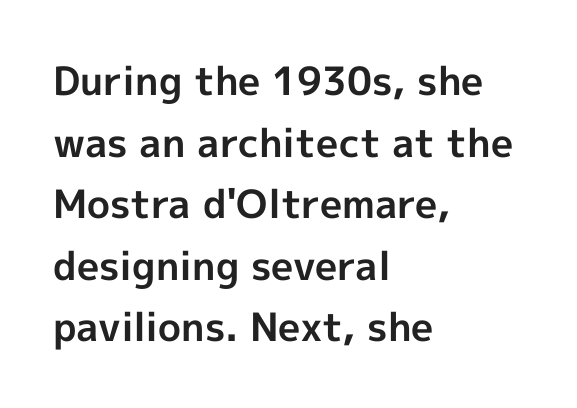
{"serif": "no", "italic": "no", "bold": "yes", "weight": "bold", "width": "normal", "x_height": "medium", "monospaced": "no", "underline": "no", "align": "left", "line_spacing": "normal", "line_spacing_ratio": 1.58, "letter_spacing": "normal", "letter_spacing_em": 0.0, "glyph_px": 39}
